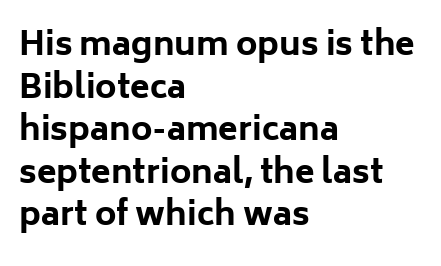
Q: Is the text bold? A: Yes.
Q: Is the text italic (slanted)? A: No, it is upright.
Q: Is the typeface a serif or a sans-serif typeface? A: Sans-serif.
Q: Is the text underlined? A: No.
Q: How is the paragraph aligned? A: Left-aligned.
Q: Is the spacing between letters normal or unusually wide? A: Normal.
Q: Is the spacing between lines tight, normal or loose? A: Normal.
Q: Width (condensed, normal, or wide)? A: Normal.
Q: Stroke contrast? A: Low.
Q: x-height? A: Medium.
Q: Monospaced? A: No.
